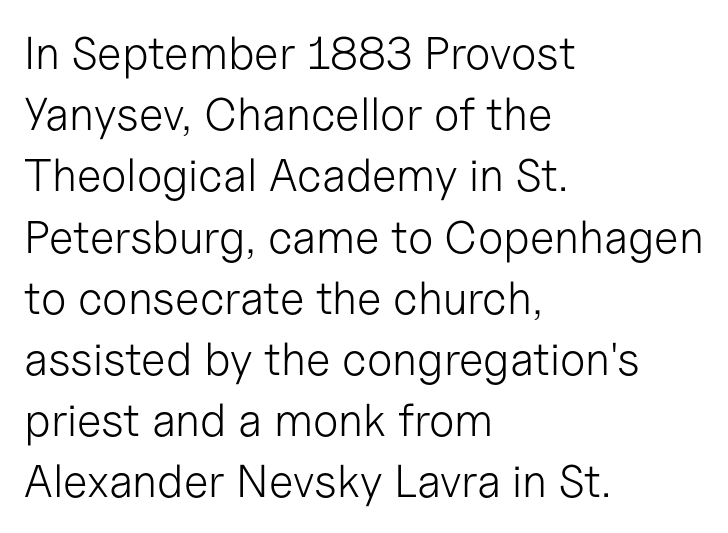
{"serif": "no", "italic": "no", "bold": "no", "weight": "light", "width": "normal", "stroke_contrast": "low", "x_height": "medium", "monospaced": "no", "underline": "no", "align": "left", "line_spacing": "normal", "line_spacing_ratio": 1.33, "letter_spacing": "normal", "letter_spacing_em": 0.0, "glyph_px": 46}
